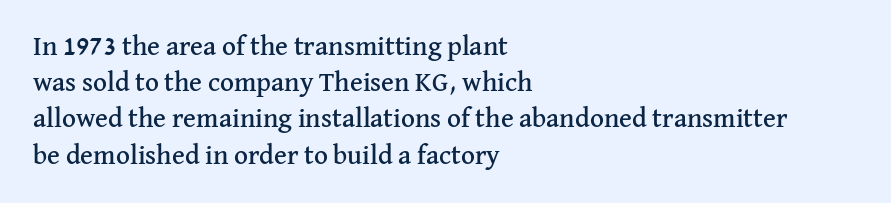
A normal amount of white space separates one row of letters from the next. Rendered with straight, roman letterforms. Rule under the text: the space is simply empty. Glyph-to-glyph distance matches everyday printed text. Horizontal alignment here is leftward, the default for most running prose.
